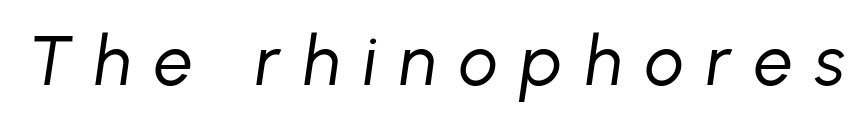
Q: Is the text bold? A: No.
Q: Is the text italic (slanted)? A: Yes, it leans right by about 8 degrees.
Q: Is the text underlined? A: No.
Q: Is the spacing between letters normal or unusually wide? A: Unusually wide.
Q: Width (condensed, normal, or wide)? A: Normal.
Q: Stroke contrast? A: Low.
Q: x-height? A: Medium.
Q: Monospaced? A: No.
